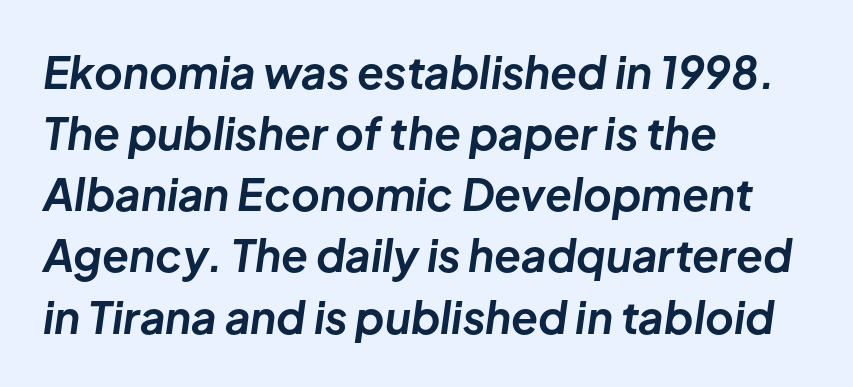
Does the copy run flush right? No — it runs flush left. Honestly, the letter spacing is just normal — you wouldn't notice it. A dark, heavy texture on the line: the type is bold. This sample keeps an unexceptional amount of space between lines.
